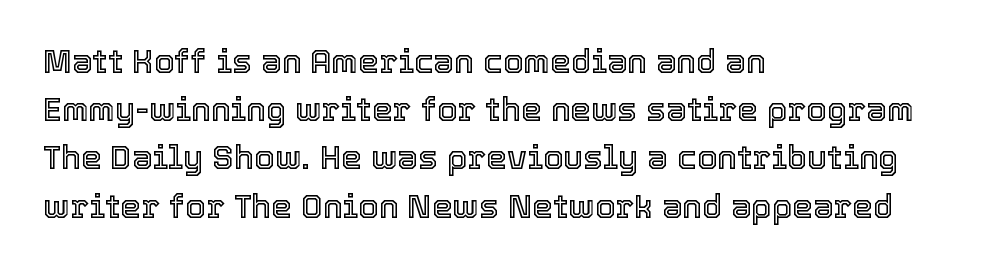
{"italic": "no", "width": "normal", "x_height": "medium", "monospaced": "no", "underline": "no", "align": "left", "line_spacing": "normal", "line_spacing_ratio": 1.46, "letter_spacing": "normal", "letter_spacing_em": 0.0, "glyph_px": 33}
